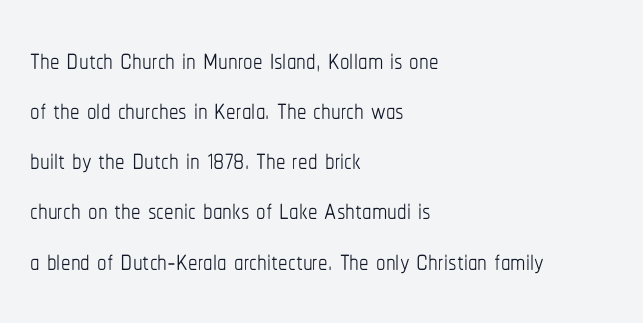
Is the type heavy? It reads as light-to-regular instead. Reading down the block, your eye returns to a fixed left position each line. Quick note: interline space is typical. The line texture is even and compact thanks to regular tracking.
